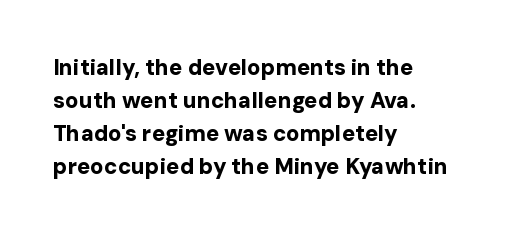
Q: Is the text bold? A: Yes.
Q: Is the text italic (slanted)? A: No, it is upright.
Q: Is the text underlined? A: No.
Q: How is the paragraph aligned? A: Left-aligned.
Q: Is the spacing between letters normal or unusually wide? A: Normal.
Q: Is the spacing between lines tight, normal or loose? A: Normal.
